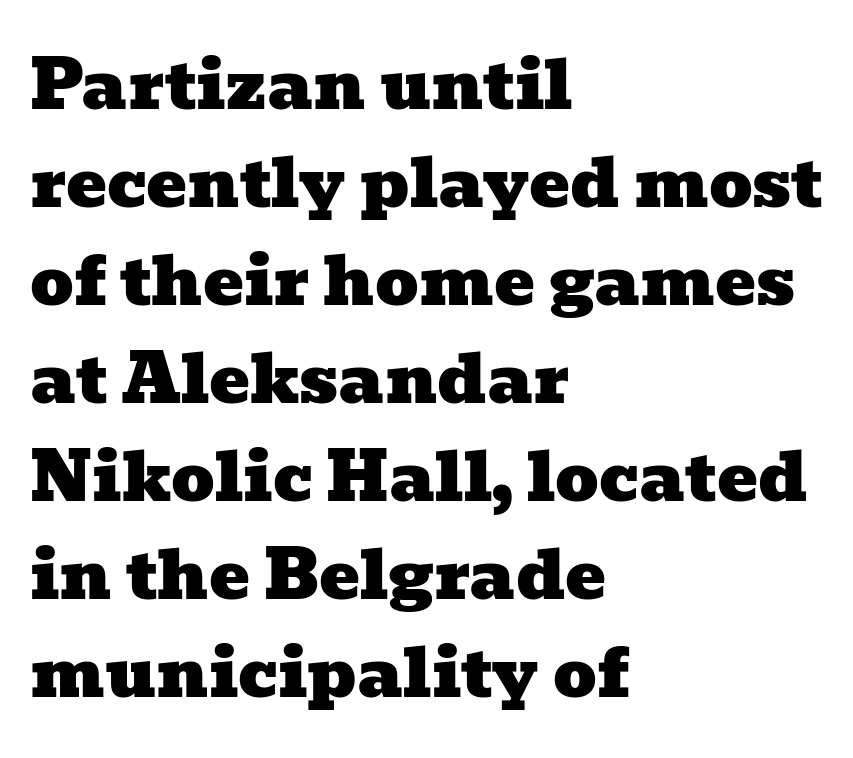
The image shows 68 px wide serif type; set left-aligned, normal line spacing (1.44x), normal letter spacing, not underlined; low stroke contrast and a medium x-height.
